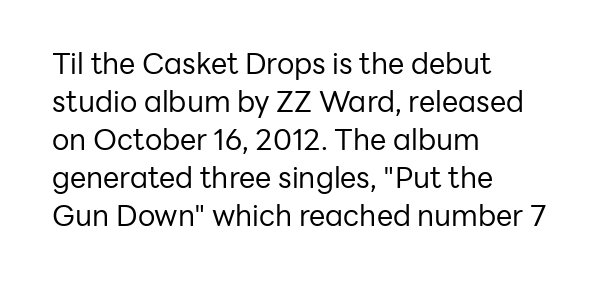
Q: Is the text bold? A: No.
Q: Is the text italic (slanted)? A: No, it is upright.
Q: Is the typeface a serif or a sans-serif typeface? A: Sans-serif.
Q: Is the text underlined? A: No.
Q: How is the paragraph aligned? A: Left-aligned.
Q: Is the spacing between letters normal or unusually wide? A: Normal.
Q: Is the spacing between lines tight, normal or loose? A: Normal.
Q: Width (condensed, normal, or wide)? A: Normal.
Q: Stroke contrast? A: Low.
Q: x-height? A: Medium.
Q: Monospaced? A: No.
